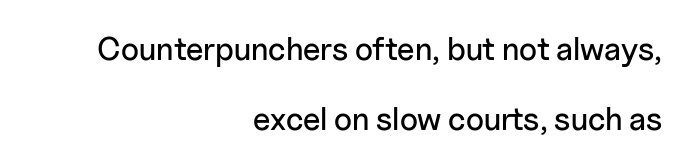
{"serif": "no", "italic": "no", "width": "normal", "stroke_contrast": "low", "x_height": "medium", "monospaced": "no", "underline": "no", "align": "right", "line_spacing": "loose", "line_spacing_ratio": 2.19, "letter_spacing": "normal", "letter_spacing_em": 0.0, "glyph_px": 32}
